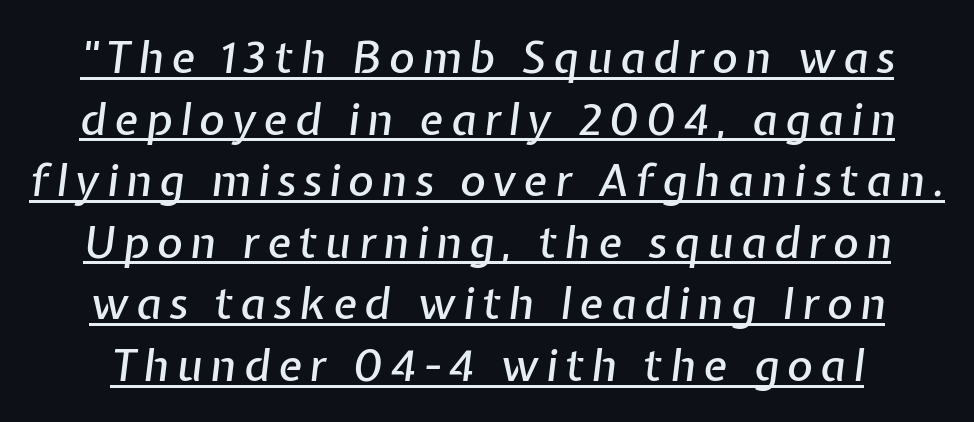
{"italic": "yes", "lean": "right", "slant_degrees": 7, "width": "normal", "stroke_contrast": "low", "x_height": "medium", "monospaced": "no", "underline": "yes", "line_spacing": "normal", "line_spacing_ratio": 1.4, "glyph_px": 44}
